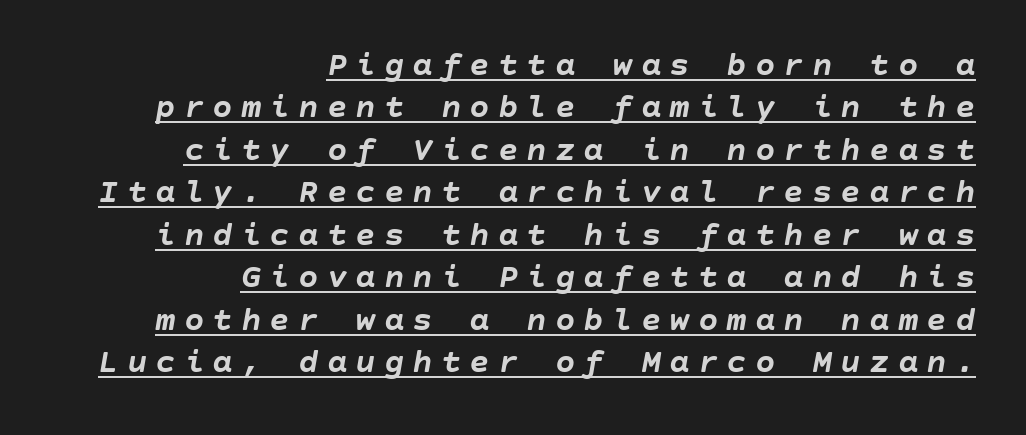
Does extra space separate the letters? Yes, quite a lot of it. Thick stems and heavy bowls — unmistakably bold. The leading is moderate, giving the passage an even texture. Quick note: italic.
